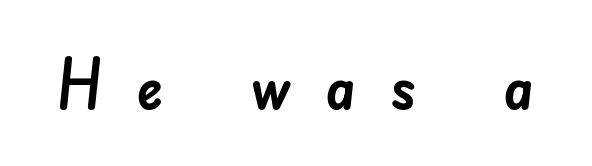
Q: Is the typeface a serif or a sans-serif typeface? A: Sans-serif.
Q: Is the text underlined? A: No.
Q: Is the spacing between letters normal or unusually wide? A: Unusually wide.
Q: Width (condensed, normal, or wide)? A: Normal.
Q: Stroke contrast? A: Low.
Q: x-height? A: Small.
Q: Monospaced? A: No.
